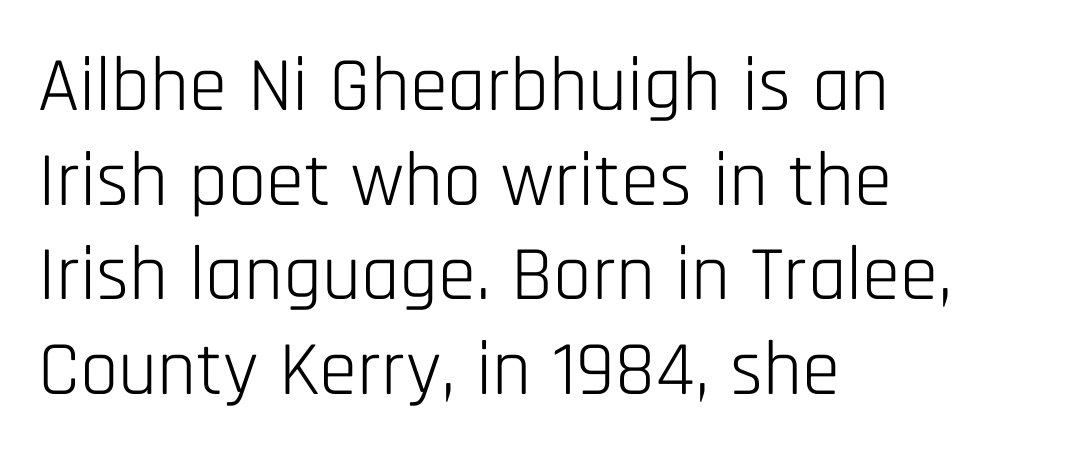
The image shows 77 px light, condensed sans-serif type, upright; set left-aligned, line spacing 1.23x, normal letter spacing, not underlined; low stroke contrast and a large x-height.
